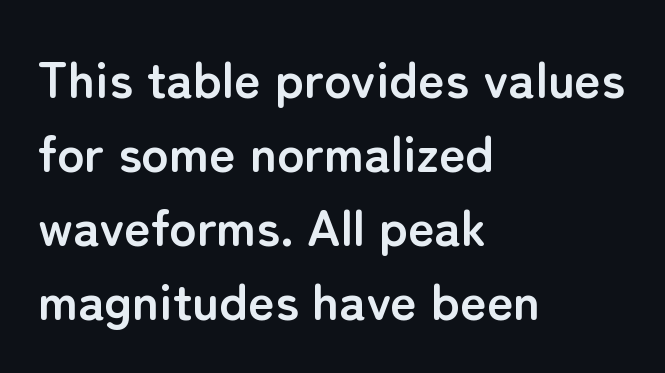
The lines sit at an ordinary, default distance from one another. The space beneath each line is pristine and unruled. No feet cap the strokes, marking this as sans-serif type. Character widths vary here, with narrow letters taking less room than wide ones.
